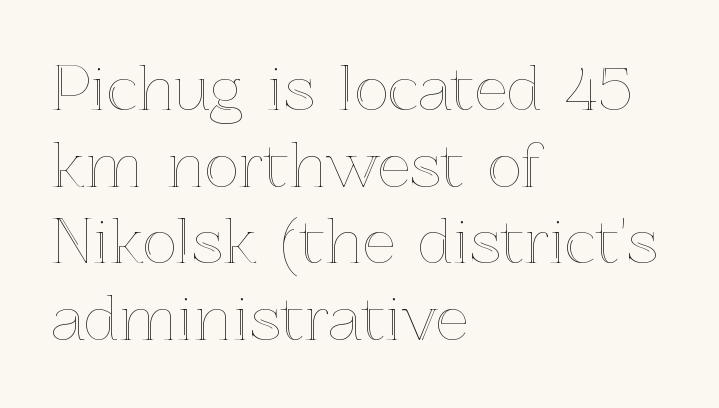
The image shows 59 px text type, upright; set left-aligned, normal line spacing (1.3x), normal letter spacing, not underlined; a medium x-height.
